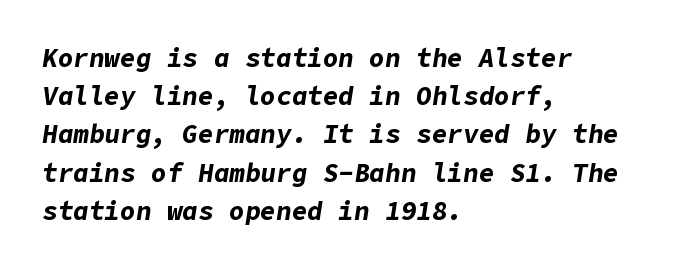
{"italic": "yes", "lean": "right", "slant_degrees": 9, "bold": "yes", "underline": "no", "align": "left", "line_spacing": "normal", "line_spacing_ratio": 1.47, "letter_spacing": "normal", "letter_spacing_em": 0.0, "glyph_px": 26}
